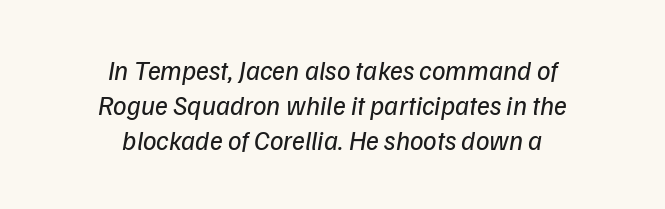
Q: Is the text bold? A: No.
Q: Is the text italic (slanted)? A: Yes, it leans right by about 9 degrees.
Q: Is the text underlined? A: No.
Q: How is the paragraph aligned? A: Centered.
Q: Is the spacing between letters normal or unusually wide? A: Normal.
Q: Is the spacing between lines tight, normal or loose? A: Normal.
